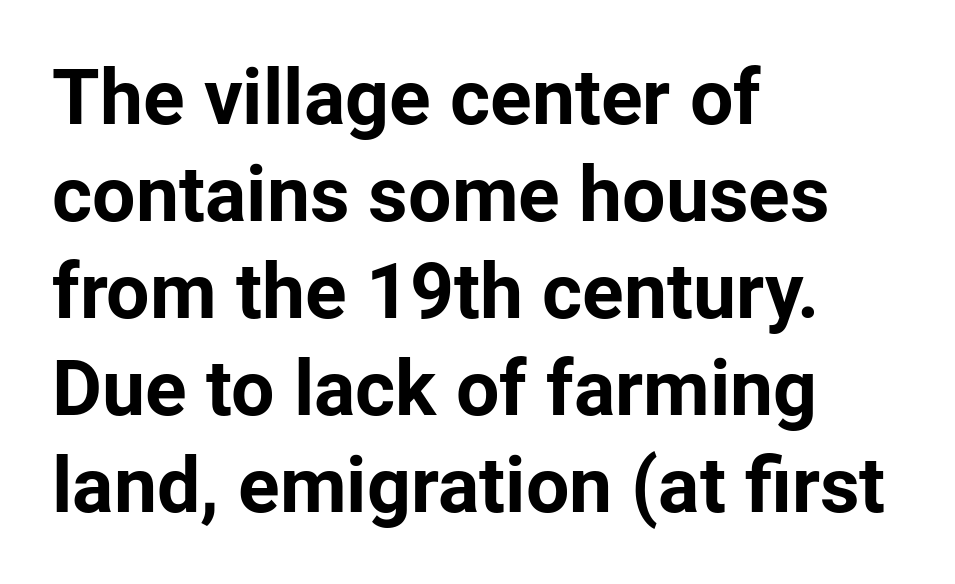
Q: Is the text bold? A: Yes.
Q: Is the text italic (slanted)? A: No, it is upright.
Q: Is the typeface a serif or a sans-serif typeface? A: Sans-serif.
Q: Is the text underlined? A: No.
Q: How is the paragraph aligned? A: Left-aligned.
Q: Is the spacing between letters normal or unusually wide? A: Normal.
Q: Is the spacing between lines tight, normal or loose? A: Normal.
Q: Width (condensed, normal, or wide)? A: Normal.
Q: Stroke contrast? A: Low.
Q: x-height? A: Medium.
Q: Monospaced? A: No.
